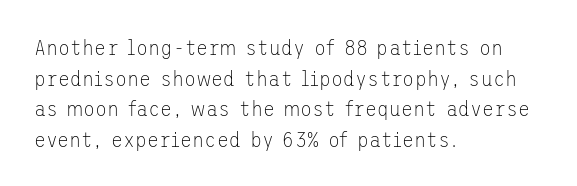
Q: Is the text bold? A: No.
Q: Is the text italic (slanted)? A: No, it is upright.
Q: Is the text underlined? A: No.
Q: How is the paragraph aligned? A: Left-aligned.
Q: Is the spacing between letters normal or unusually wide? A: Normal.
Q: Is the spacing between lines tight, normal or loose? A: Normal.
